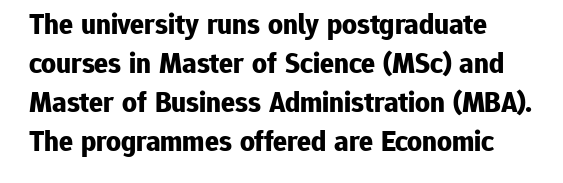
Is this a sans? Yes — the strokes have no serifs. You could not count columns in this text — the font is proportionally spaced. A bare baseline throughout the passage. This block has exactly the height ordinary leading produces. The letters stand upright; this is a roman face. Weight check: bold — yes, fully.
